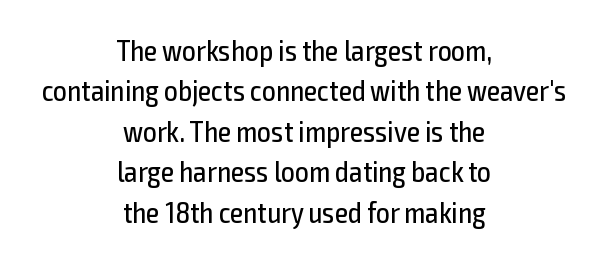
The image shows 30 px regular-weight, condensed sans-serif type, upright; set centered, normal line spacing (1.35x), normal letter spacing, not underlined; a medium x-height.
